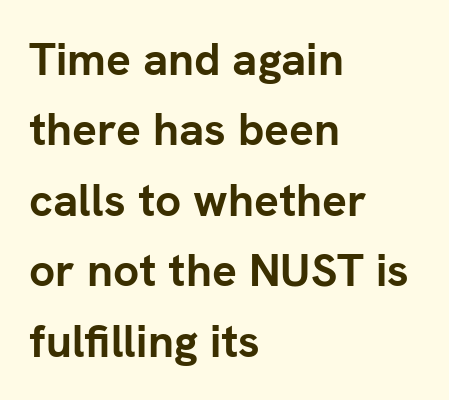
{"serif": "no", "italic": "no", "bold": "yes", "weight": "semibold", "width": "normal", "stroke_contrast": "low", "x_height": "medium", "monospaced": "no", "underline": "no", "align": "left", "line_spacing": "normal", "line_spacing_ratio": 1.53, "letter_spacing": "normal", "letter_spacing_em": 0.0, "glyph_px": 46}
